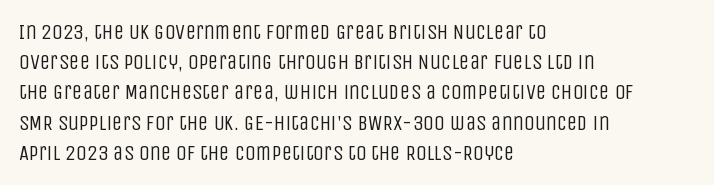
Q: Is the text bold? A: No.
Q: Is the text italic (slanted)? A: No, it is upright.
Q: Is the text underlined? A: No.
Q: How is the paragraph aligned? A: Left-aligned.
Q: Is the spacing between letters normal or unusually wide? A: Normal.
Q: Is the spacing between lines tight, normal or loose? A: Normal.
